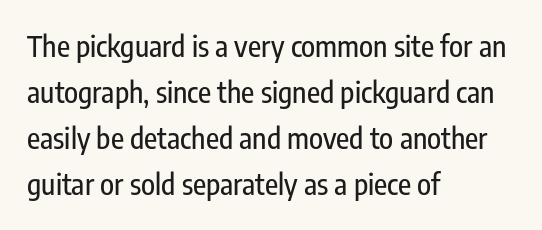
{"serif": "no", "italic": "no", "width": "condensed", "stroke_contrast": "low", "x_height": "medium", "monospaced": "no", "underline": "no", "align": "left", "line_spacing": "normal", "line_spacing_ratio": 1.59, "letter_spacing": "normal", "letter_spacing_em": 0.0, "glyph_px": 29}
